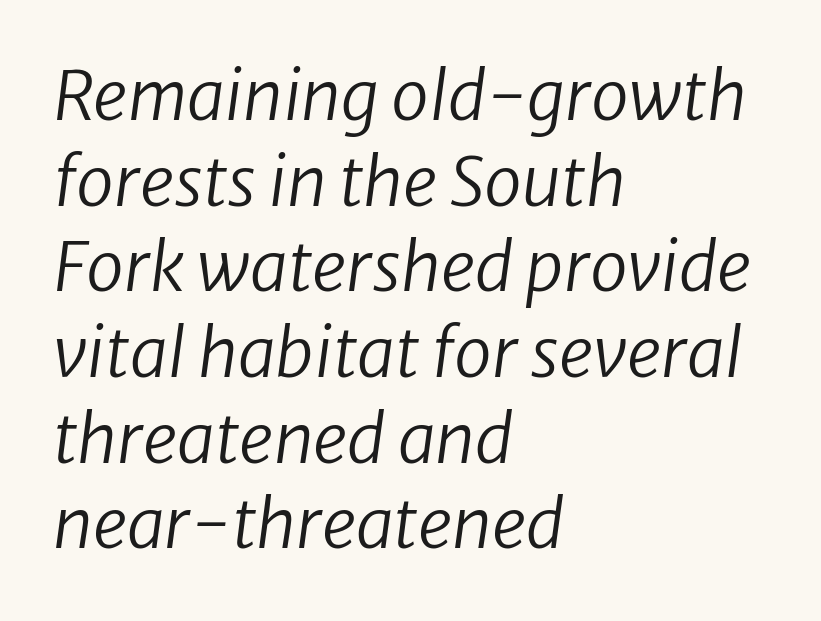
The image shows 68 px regular-weight type, italic (leaning right); set left-aligned, normal line spacing (1.26x), normal letter spacing, not underlined; low stroke contrast and a medium x-height.
